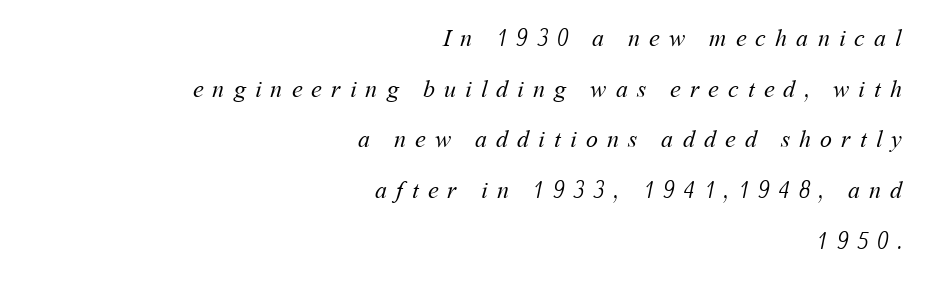
The image shows 24 px text type; set right-aligned, loose line spacing (2.11x), unusually wide letter spacing (+0.38 em), not underlined.
